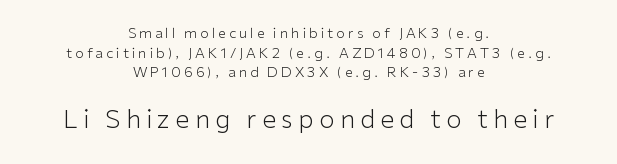
{"italic": "no", "bold": "no", "underline": "no", "align": "center", "line_spacing": "normal", "line_spacing_ratio": 1.41, "letter_spacing": "wide", "letter_spacing_em": 0.22, "larger_block": "second", "size_ratio": 1.79, "glyph_px": 25}
